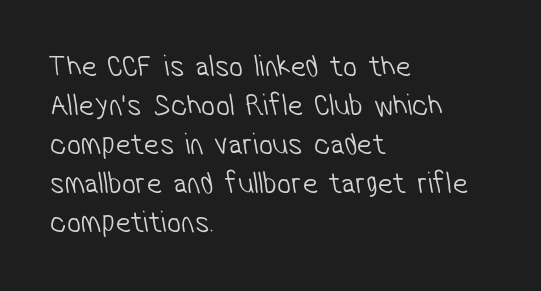
Q: Is the text bold? A: No.
Q: Is the typeface a serif or a sans-serif typeface? A: Sans-serif.
Q: Is the text underlined? A: No.
Q: How is the paragraph aligned? A: Left-aligned.
Q: Is the spacing between letters normal or unusually wide? A: Normal.
Q: Is the spacing between lines tight, normal or loose? A: Normal.
Q: Width (condensed, normal, or wide)? A: Condensed.
Q: Stroke contrast? A: Low.
Q: x-height? A: Medium.
Q: Monospaced? A: No.
